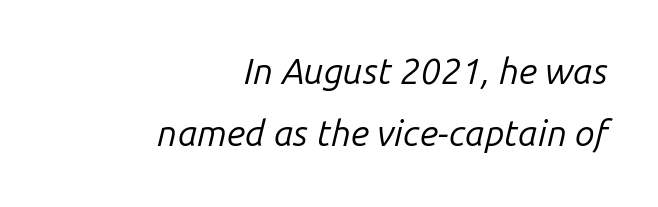
This sample uses plain, unmodified letter spacing. The rendering anchors every line to the right-hand side. Unmarked baselines from the first word to the last. Here the designer chose a conventional face with non-uniform glyph widths. Weight class: somewhere from thin through regular.
